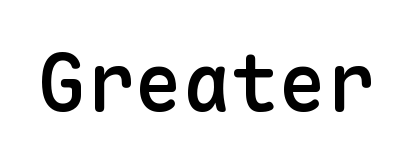
The image shows 80 px semibold sans-serif type, upright, monospaced; set normal letter spacing, not underlined; low stroke contrast and a medium x-height.
